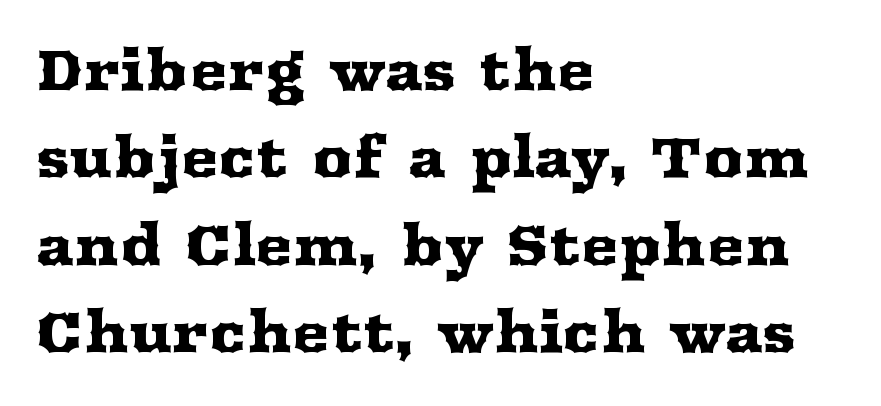
Words appear dense and cohesive because spacing is normal. Is the block centered? No — it sits flush against the left margin. In terms of leading, this rendering sits right in the middle. This is serif lettering, the kind often seen in printed books. A typesetter would mark this as roman, not italic.
